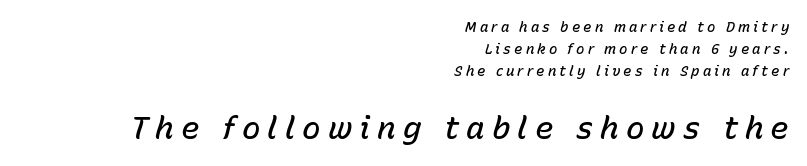
Q: Is the text bold? A: Semi-bold.
Q: Is the text italic (slanted)? A: Yes, it leans right by about 15 degrees.
Q: Is the text underlined? A: No.
Q: How is the paragraph aligned? A: Right-aligned.
Q: Is the spacing between letters normal or unusually wide? A: Unusually wide.
Q: Is the spacing between lines tight, normal or loose? A: Normal.
Q: Which block of text is set in a larger size, the first (top) or the second (bottom)? A: The second (bottom) one.
Q: Width (condensed, normal, or wide)? A: Normal.
Q: Stroke contrast? A: Low.
Q: x-height? A: Medium.
Q: Monospaced? A: No.
